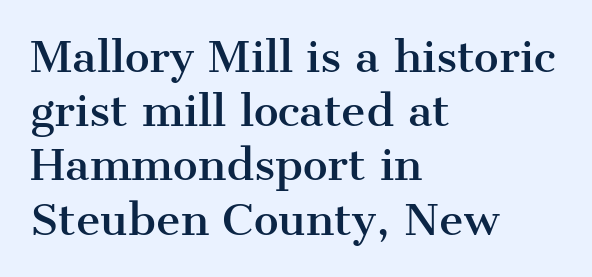
Q: Is the text italic (slanted)? A: No, it is upright.
Q: Is the typeface a serif or a sans-serif typeface? A: Serif.
Q: Is the text underlined? A: No.
Q: How is the paragraph aligned? A: Left-aligned.
Q: Is the spacing between letters normal or unusually wide? A: Normal.
Q: Is the spacing between lines tight, normal or loose? A: Normal.
Q: Width (condensed, normal, or wide)? A: Normal.
Q: Stroke contrast? A: Medium.
Q: x-height? A: Medium.
Q: Monospaced? A: No.
